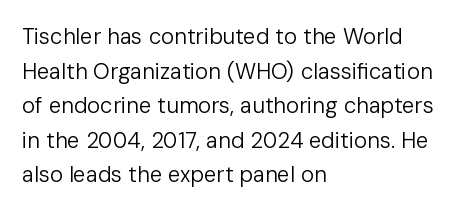
Which margin do the lines hug? The left one — the right edge is uneven. This is roman type, the default non-slanted kind. Summary of vertical rhythm: regular, with standard interline spacing. These glyphs show unthickened strokes, regular width or finer. The rendering keeps characters at their native spacing. The gap between lines stays unmarked.
